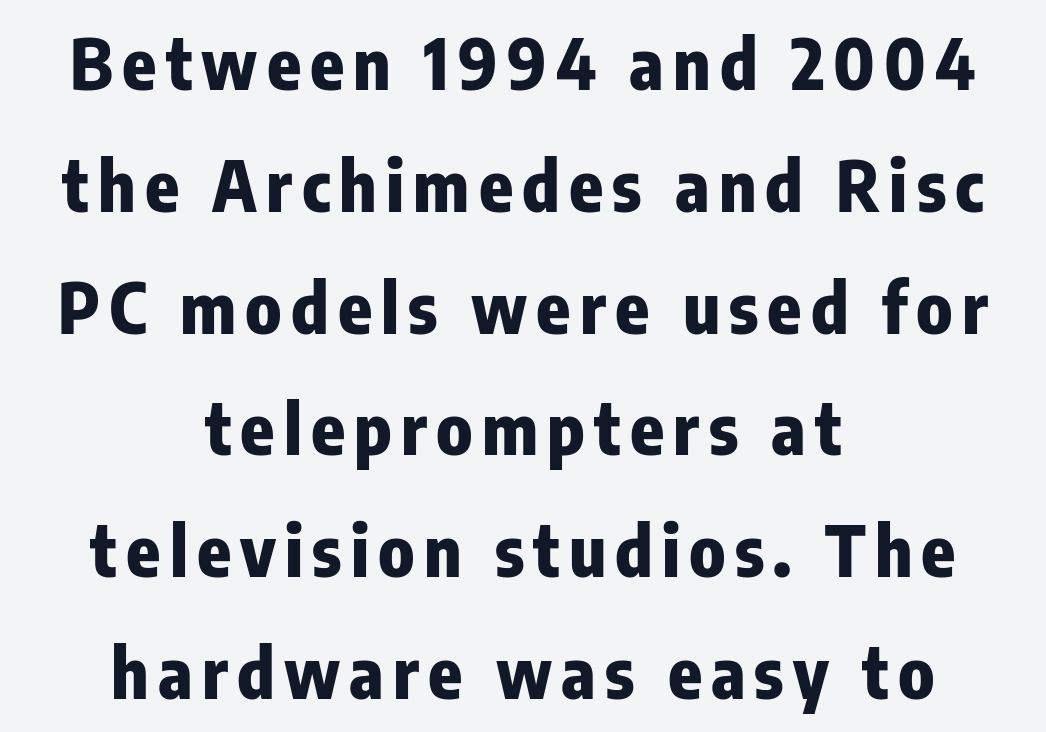
Heft: maximum for text — a bold. Check under the words: just untouched page. Font category for this specimen: sans-serif. This sample has the flowing, uneven cadence of proportional lettering. Does the lettering tilt? It doesn't — this is upright. Where is the straight margin? There isn't one; the lines are centered.
